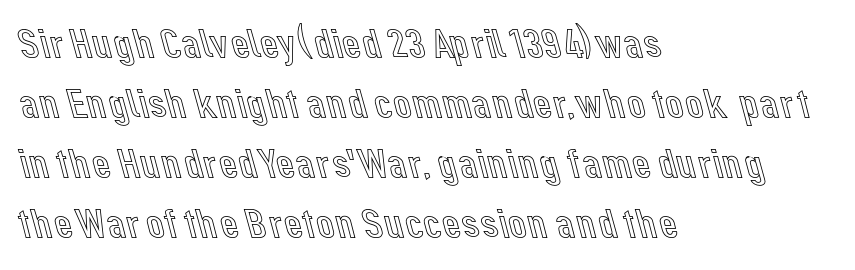
The image shows 41 px text type; set left-aligned, normal line spacing (1.46x), normal letter spacing, not underlined; a medium x-height.
